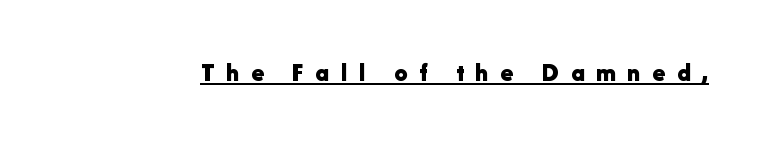
{"italic": "no", "bold": "yes", "underline": "yes", "letter_spacing": "wide", "letter_spacing_em": 0.45, "glyph_px": 26}
